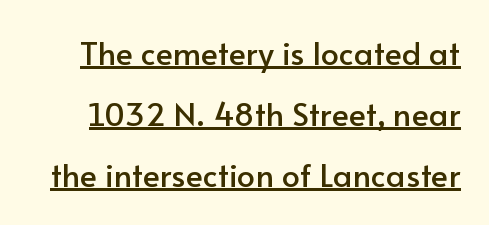
The image shows 32 px sans-serif type, upright; set loose line spacing (1.9x), normal letter spacing, underlined; low stroke contrast and a small x-height.
